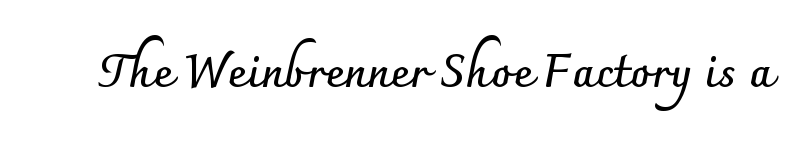
The image shows 46 px semibold sans-serif type; set normal letter spacing, not underlined; low stroke contrast and a small x-height.
